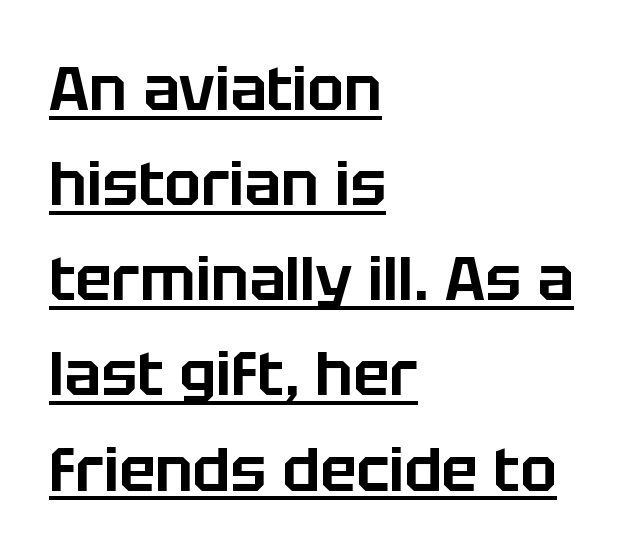
{"serif": "no", "italic": "no", "width": "normal", "stroke_contrast": "low", "x_height": "large", "monospaced": "no", "underline": "yes", "align": "left", "line_spacing": "normal", "line_spacing_ratio": 1.56, "letter_spacing": "normal", "letter_spacing_em": 0.0, "glyph_px": 61}
